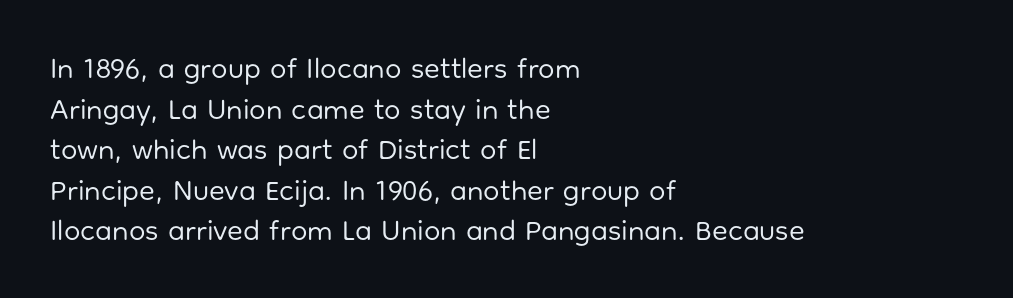
Q: Is the text bold? A: No.
Q: Is the text italic (slanted)? A: No, it is upright.
Q: Is the typeface a serif or a sans-serif typeface? A: Sans-serif.
Q: Is the text underlined? A: No.
Q: How is the paragraph aligned? A: Left-aligned.
Q: Is the spacing between letters normal or unusually wide? A: Normal.
Q: Is the spacing between lines tight, normal or loose? A: Normal.
Q: Width (condensed, normal, or wide)? A: Normal.
Q: Stroke contrast? A: Low.
Q: x-height? A: Medium.
Q: Monospaced? A: No.
